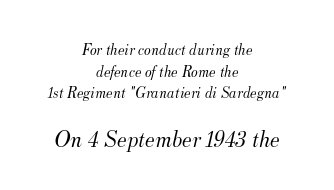
The image shows 24 px text type, italic (leaning right); set centered, normal line spacing (1.35x), normal letter spacing, not underlined; the second (bottom) block is 1.5x larger.
